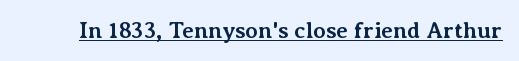
Q: Is the text bold? A: Yes.
Q: Is the text italic (slanted)? A: No, it is upright.
Q: Is the text underlined? A: Yes.
Q: Is the spacing between letters normal or unusually wide? A: Normal.
